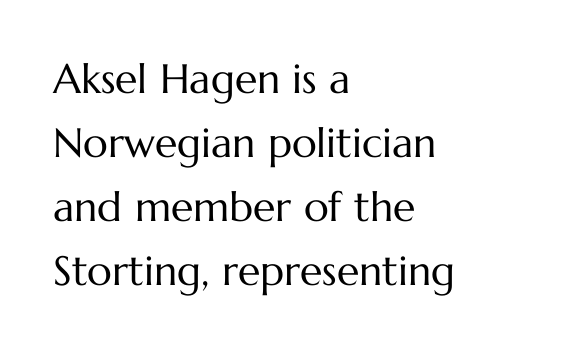
{"italic": "no", "bold": "no", "weight": "regular", "width": "normal", "stroke_contrast": "medium", "x_height": "medium", "monospaced": "no", "underline": "no", "align": "left", "line_spacing": "normal", "line_spacing_ratio": 1.56, "letter_spacing": "normal", "letter_spacing_em": 0.0, "glyph_px": 41}
